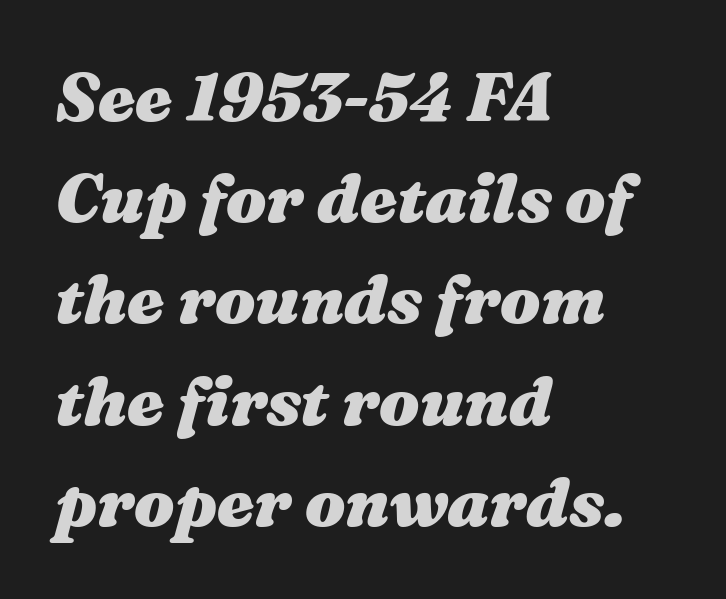
Q: Is the text bold? A: Yes.
Q: Is the text italic (slanted)? A: Yes, it leans right by about 16 degrees.
Q: Is the text underlined? A: No.
Q: How is the paragraph aligned? A: Left-aligned.
Q: Is the spacing between letters normal or unusually wide? A: Normal.
Q: Is the spacing between lines tight, normal or loose? A: Normal.
Q: Width (condensed, normal, or wide)? A: Wide.
Q: Stroke contrast? A: Medium.
Q: x-height? A: Medium.
Q: Monospaced? A: No.
